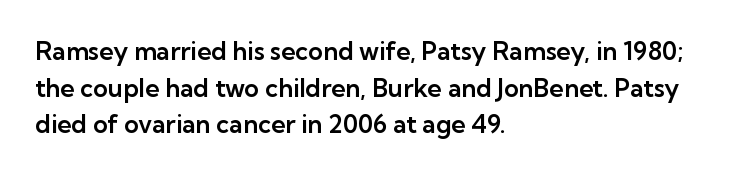
{"italic": "no", "underline": "no", "align": "left", "line_spacing": "normal", "line_spacing_ratio": 1.47, "letter_spacing": "normal", "letter_spacing_em": 0.0, "glyph_px": 25}
